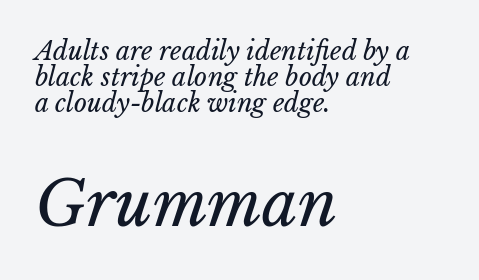
The image shows 63 px regular-weight type, italic (leaning right); set left-aligned, tight line spacing (1.05x), normal letter spacing, not underlined; the second (bottom) block is 2.52x larger; low stroke contrast and a medium x-height.
